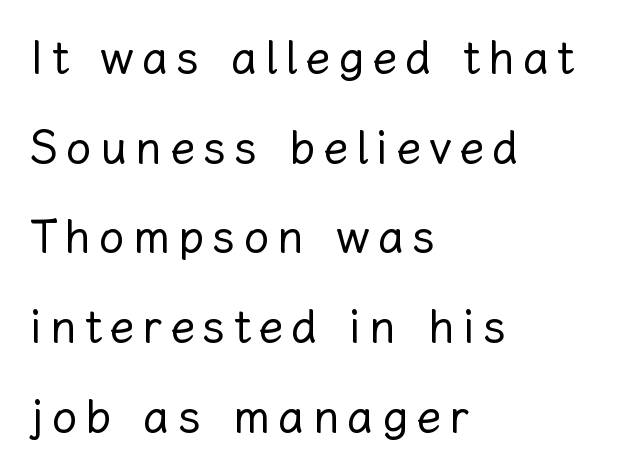
Honestly, there is no underline to notice here at all. The rendering uses a large line-height, opening up the rows. A typesetter would mark this as roman, not italic. Is this a fixed-width face? No — the glyphs have proportional, varying widths. On a weight scale, this lands at 450 or below.
